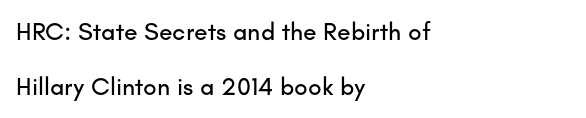
The image shows 25 px text type, upright; set left-aligned, loose line spacing (2.2x), normal letter spacing, not underlined.
